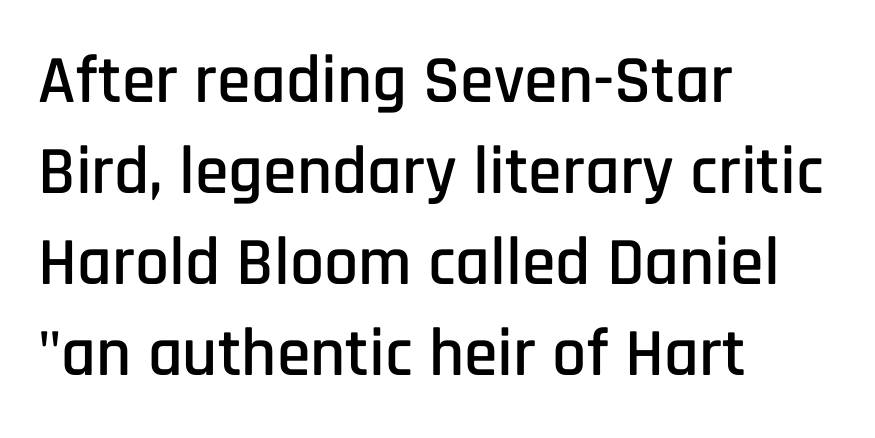
Do the characters align in a grid? No, the font is proportional. Lines of text with bare space underneath. The compositor pushed each line to the left boundary. Letterform terminals end flat and unadorned throughout the passage. How would I describe the line gaps? Plain and ordinary.
